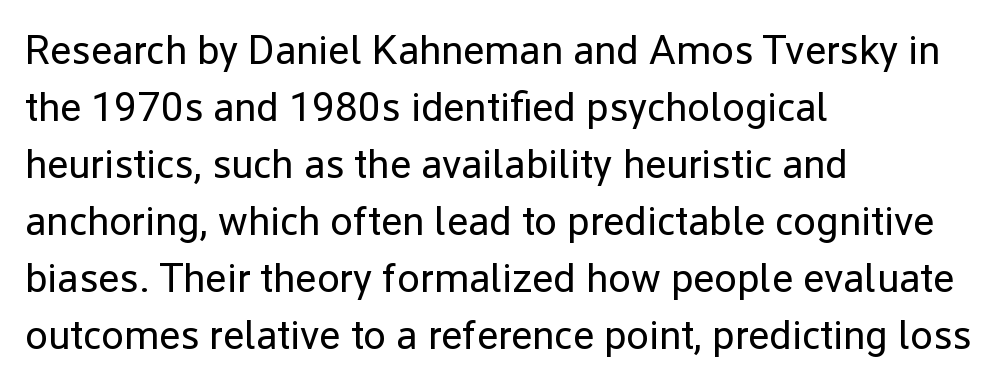
Q: Is the text bold? A: No.
Q: Is the text italic (slanted)? A: No, it is upright.
Q: Is the typeface a serif or a sans-serif typeface? A: Sans-serif.
Q: Is the text underlined? A: No.
Q: How is the paragraph aligned? A: Left-aligned.
Q: Is the spacing between letters normal or unusually wide? A: Normal.
Q: Is the spacing between lines tight, normal or loose? A: Normal.
Q: Width (condensed, normal, or wide)? A: Normal.
Q: Stroke contrast? A: Low.
Q: x-height? A: Medium.
Q: Monospaced? A: No.
